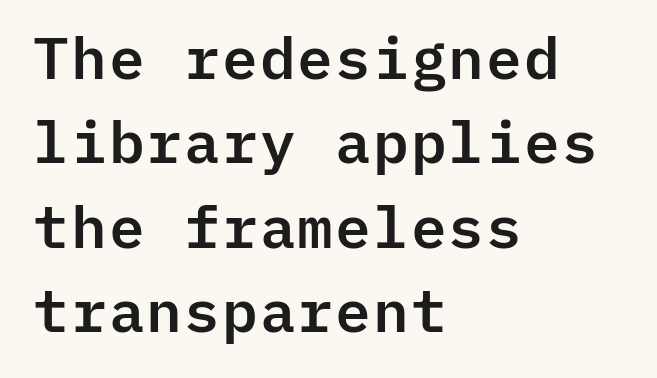
How would I describe the line gaps? Plain and ordinary. The strip under each line holds only bare page. Where is the straight margin? On the left. Serifs: no, the terminals of the letterforms are clean.
